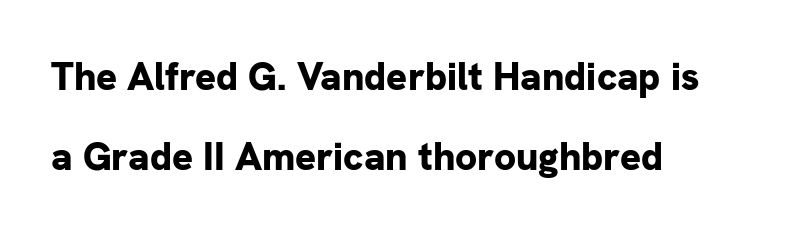
Q: Is the text bold? A: Yes.
Q: Is the text italic (slanted)? A: No, it is upright.
Q: Is the typeface a serif or a sans-serif typeface? A: Sans-serif.
Q: Is the text underlined? A: No.
Q: How is the paragraph aligned? A: Left-aligned.
Q: Is the spacing between letters normal or unusually wide? A: Normal.
Q: Is the spacing between lines tight, normal or loose? A: Loose.
Q: Width (condensed, normal, or wide)? A: Normal.
Q: Stroke contrast? A: Low.
Q: x-height? A: Medium.
Q: Monospaced? A: No.
